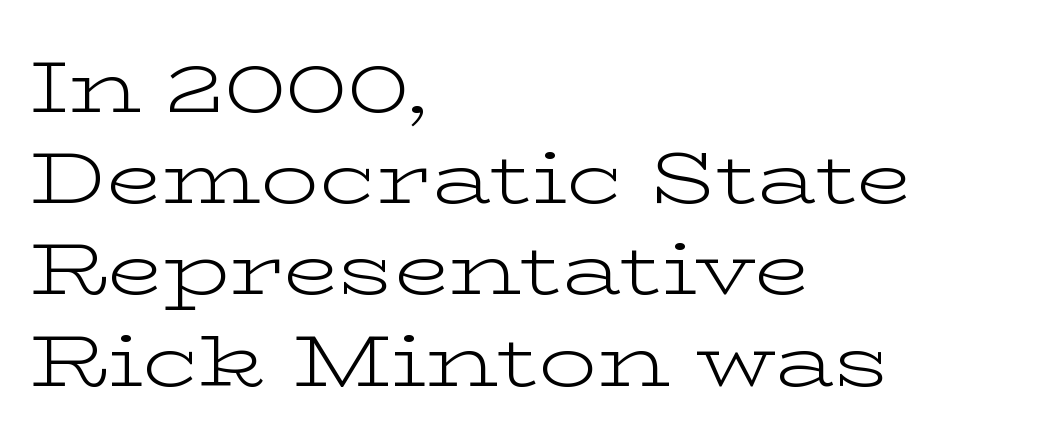
{"serif": "yes", "italic": "no", "bold": "no", "weight": "light", "width": "wide", "stroke_contrast": "low", "x_height": "medium", "monospaced": "no", "underline": "no", "align": "left", "line_spacing": "normal", "line_spacing_ratio": 1.25, "letter_spacing": "normal", "letter_spacing_em": 0.0, "glyph_px": 73}
